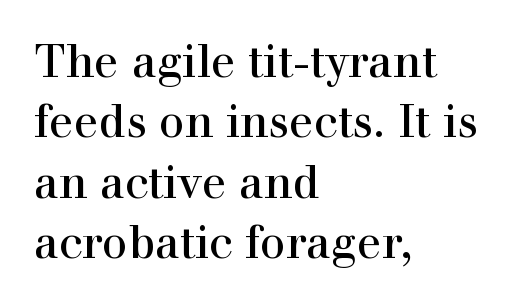
The baseline area is clear. These lines were composed using upright roman letters. These lines are rendered in a variable-pitch font. Tracking here is standard; glyphs follow each other at the usual distance. The passage shown is typeset with a serif family.
